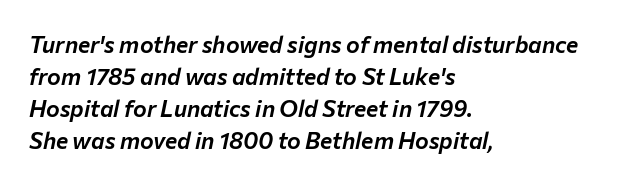
Q: Is the text italic (slanted)? A: Yes, it leans right by about 12 degrees.
Q: Is the text underlined? A: No.
Q: How is the paragraph aligned? A: Left-aligned.
Q: Is the spacing between letters normal or unusually wide? A: Normal.
Q: Is the spacing between lines tight, normal or loose? A: Normal.
